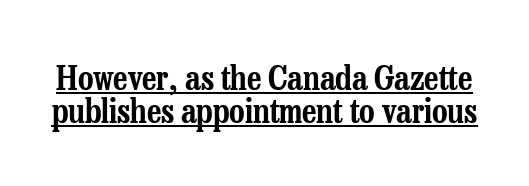
The image shows 34 px condensed serif type, upright; set tight line spacing (0.98x), normal letter spacing, underlined; low stroke contrast and a medium x-height.
